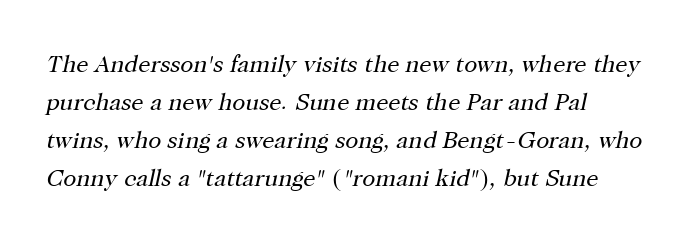
{"italic": "yes", "lean": "right", "slant_degrees": 12, "bold": "no", "underline": "no", "line_spacing": "normal", "line_spacing_ratio": 1.59, "letter_spacing": "normal", "letter_spacing_em": 0.0, "glyph_px": 24}
